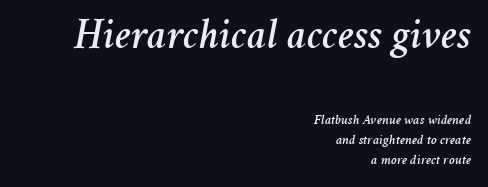
The image shows 43 px text type, italic (leaning right); set right-aligned, normal line spacing (1.45x), normal letter spacing, not underlined; the first (top) block is 3.07x larger; medium stroke contrast and a medium x-height.
